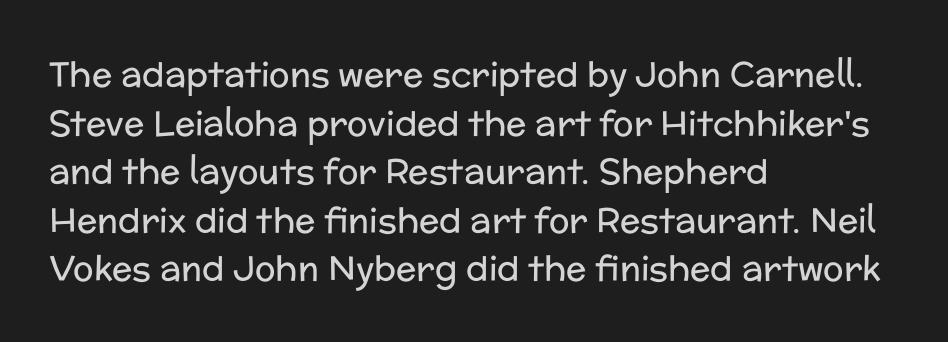
Q: Is the text bold? A: No.
Q: Is the text italic (slanted)? A: No, it is upright.
Q: Is the typeface a serif or a sans-serif typeface? A: Sans-serif.
Q: Is the text underlined? A: No.
Q: How is the paragraph aligned? A: Left-aligned.
Q: Is the spacing between letters normal or unusually wide? A: Normal.
Q: Is the spacing between lines tight, normal or loose? A: Normal.
Q: Width (condensed, normal, or wide)? A: Normal.
Q: Stroke contrast? A: Low.
Q: x-height? A: Medium.
Q: Monospaced? A: No.
